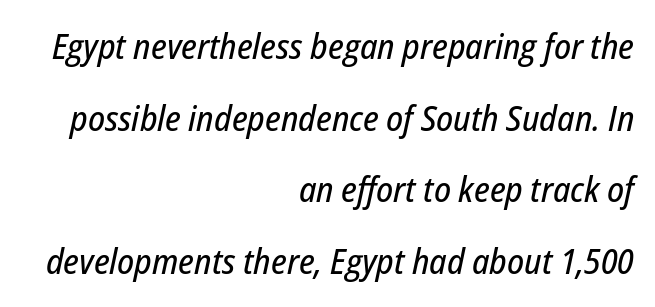
Q: Is the text italic (slanted)? A: Yes, it leans right by about 12 degrees.
Q: Is the text underlined? A: No.
Q: How is the paragraph aligned? A: Right-aligned.
Q: Is the spacing between letters normal or unusually wide? A: Normal.
Q: Is the spacing between lines tight, normal or loose? A: Loose.
Q: Width (condensed, normal, or wide)? A: Condensed.
Q: Stroke contrast? A: Low.
Q: x-height? A: Medium.
Q: Monospaced? A: No.
